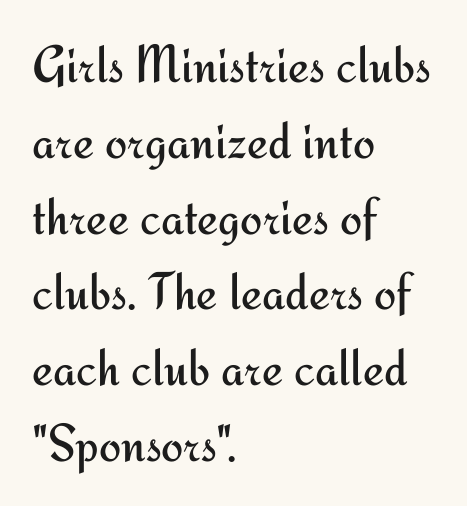
Q: Is the text bold? A: No.
Q: Is the text italic (slanted)? A: No, it is upright.
Q: Is the typeface a serif or a sans-serif typeface? A: Sans-serif.
Q: Is the text underlined? A: No.
Q: How is the paragraph aligned? A: Left-aligned.
Q: Is the spacing between letters normal or unusually wide? A: Normal.
Q: Is the spacing between lines tight, normal or loose? A: Normal.
Q: Width (condensed, normal, or wide)? A: Normal.
Q: Stroke contrast? A: Medium.
Q: x-height? A: Small.
Q: Monospaced? A: No.
